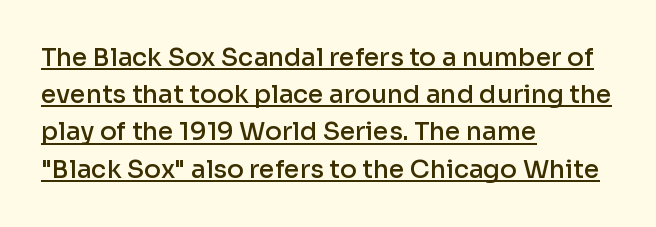
{"italic": "no", "bold": "semi", "underline": "yes", "align": "left", "line_spacing": "normal", "line_spacing_ratio": 1.49, "letter_spacing": "normal", "letter_spacing_em": 0.0, "glyph_px": 25}
